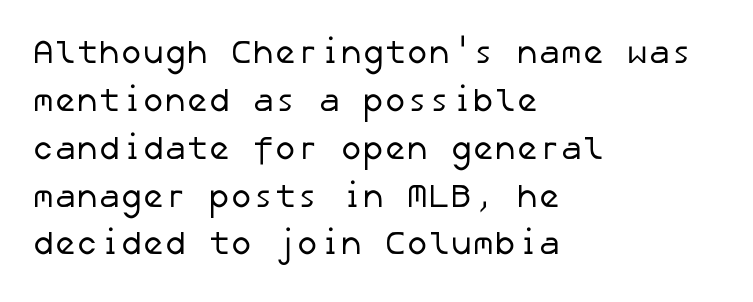
Q: Is the text bold? A: No.
Q: Is the typeface a serif or a sans-serif typeface? A: Sans-serif.
Q: Is the text underlined? A: No.
Q: How is the paragraph aligned? A: Left-aligned.
Q: Is the spacing between letters normal or unusually wide? A: Normal.
Q: Is the spacing between lines tight, normal or loose? A: Normal.
Q: Width (condensed, normal, or wide)? A: Normal.
Q: Stroke contrast? A: Low.
Q: x-height? A: Medium.
